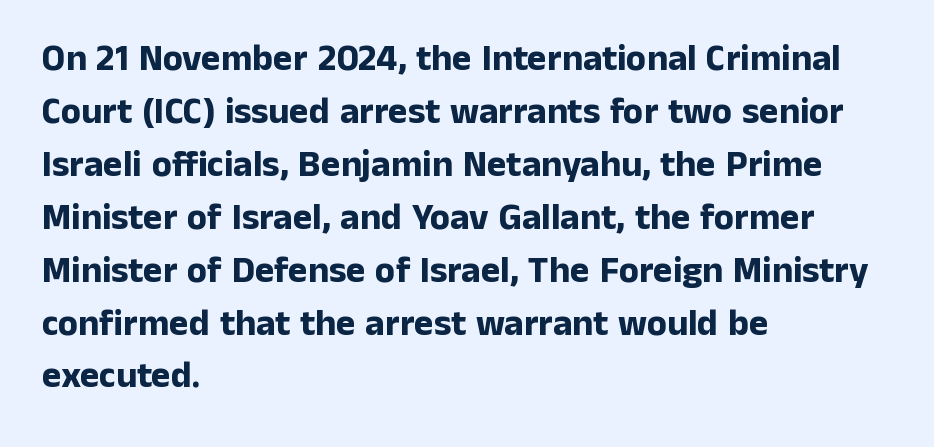
{"serif": "no", "italic": "no", "bold": "yes", "weight": "bold", "width": "normal", "stroke_contrast": "low", "x_height": "medium", "monospaced": "no", "underline": "no", "align": "left", "line_spacing": "normal", "line_spacing_ratio": 1.43, "letter_spacing": "normal", "letter_spacing_em": 0.0, "glyph_px": 37}
